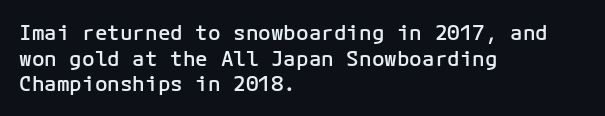
Q: Is the text bold? A: Semi-bold.
Q: Is the text italic (slanted)? A: No, it is upright.
Q: Is the text underlined? A: No.
Q: How is the paragraph aligned? A: Left-aligned.
Q: Is the spacing between letters normal or unusually wide? A: Normal.
